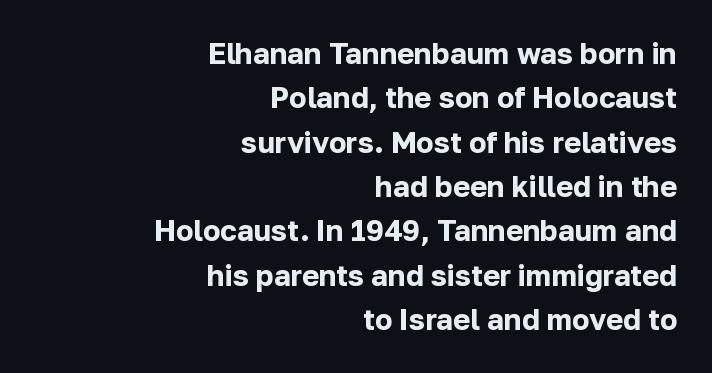
The image shows 29 px bold sans-serif type, upright; set right-aligned, normal line spacing (1.53x), normal letter spacing, not underlined; low stroke contrast and a medium x-height.
